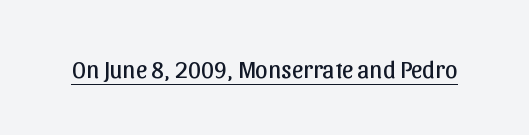
The image shows 25 px text type, upright; set normal letter spacing, underlined.
